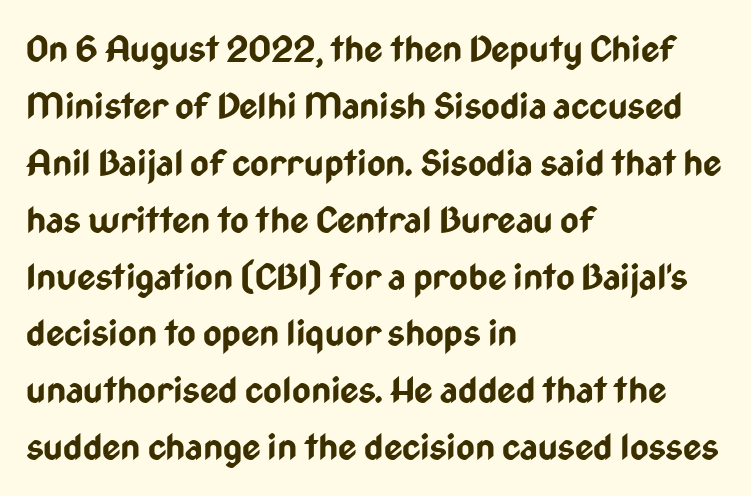
A typesetter would call this leading conventional body-copy spacing. Inter-character spacing is left at the font's built-in metrics. Strokes here are thick enough to call this a true bold. Posture: vertical. The glyphs in this specimen are sans serif.
